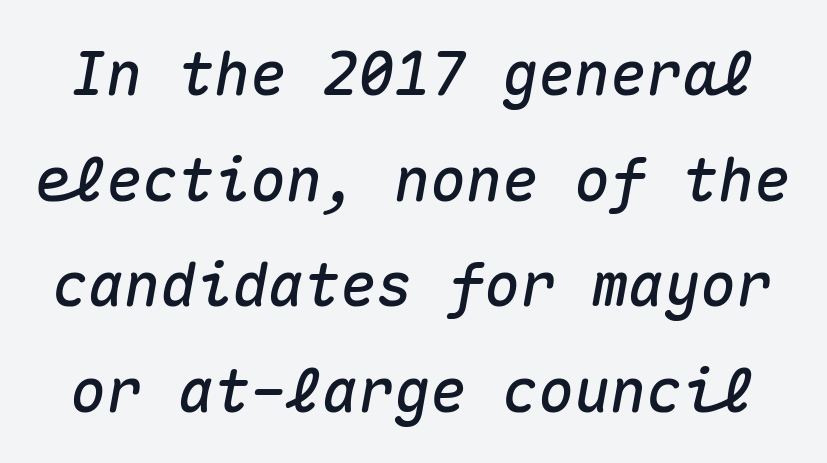
Nobody drew a line under any word here. Note the uniform advance width — an 'i' takes as much space as an 'm'. Each word holds together tightly as a unit, with standard inter-letter gaps. Italic: yes, the glyphs are oblique.
